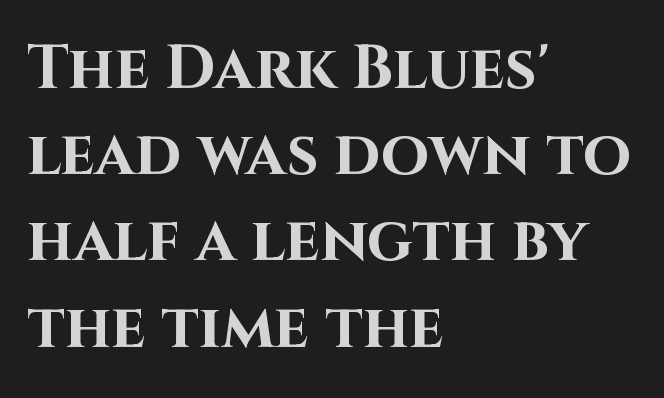
{"serif": "no", "italic": "no", "bold": "yes", "weight": "bold", "width": "normal", "stroke_contrast": "high", "x_height": "large", "monospaced": "no", "underline": "no", "align": "left", "line_spacing": "normal", "line_spacing_ratio": 1.39, "letter_spacing": "normal", "letter_spacing_em": 0.0, "glyph_px": 62}
